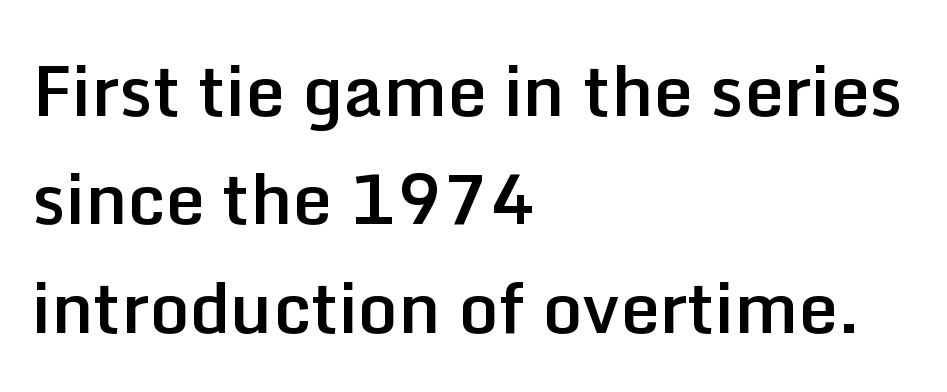
{"serif": "no", "italic": "no", "bold": "semi", "weight": "semibold", "width": "normal", "stroke_contrast": "low", "x_height": "medium", "monospaced": "no", "underline": "no", "align": "left", "line_spacing": "normal", "line_spacing_ratio": 1.55, "letter_spacing": "normal", "letter_spacing_em": 0.0, "glyph_px": 70}
